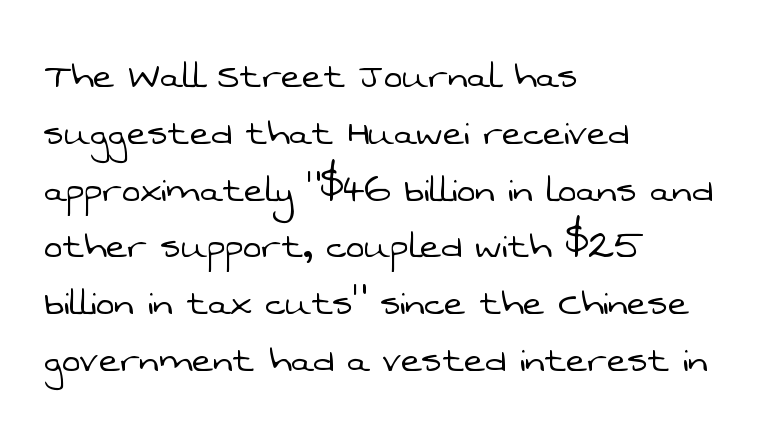
The image shows 44 px light sans-serif type; set left-aligned, normal line spacing (1.29x), normal letter spacing, not underlined; low stroke contrast and a medium x-height.
